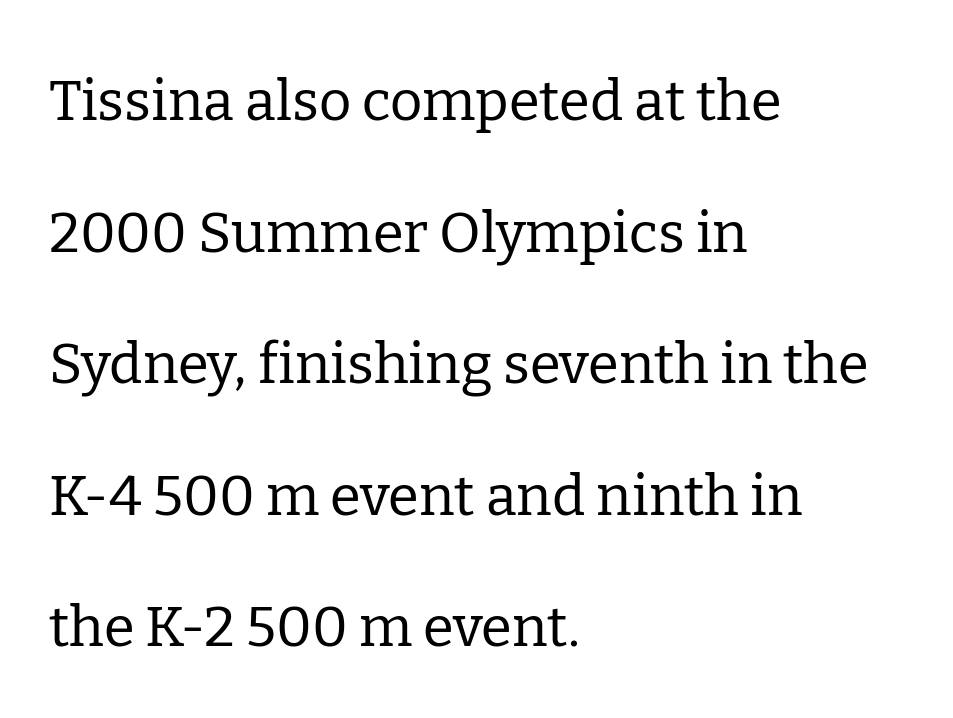
The image shows 56 px regular-weight serif type, upright; set left-aligned, loose line spacing (2.35x), normal letter spacing, not underlined; low stroke contrast and a medium x-height.
